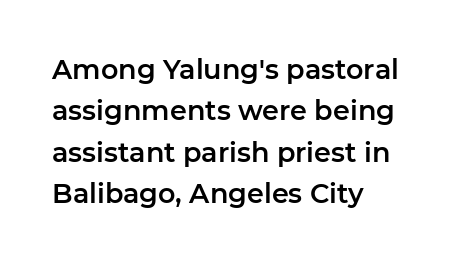
Successive baselines arrive at the customary interval. Short and long lines alike share a common starting point at left. Italic: no, the glyphs are upright roman. Short note: letters normally spaced. Quick note: underline off.
